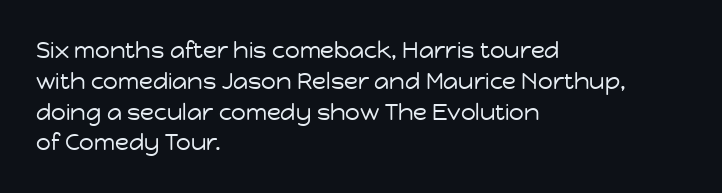
Q: Is the text bold? A: No.
Q: Is the text italic (slanted)? A: No, it is upright.
Q: Is the text underlined? A: No.
Q: How is the paragraph aligned? A: Left-aligned.
Q: Is the spacing between letters normal or unusually wide? A: Normal.
Q: Is the spacing between lines tight, normal or loose? A: Normal.
